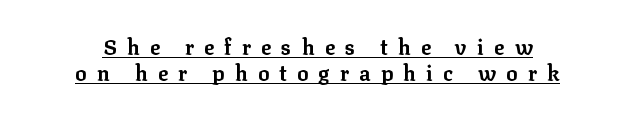
The image shows 21 px bold type, upright; set centered, line spacing 1.24x, unusually wide letter spacing (+0.49 em), underlined.
